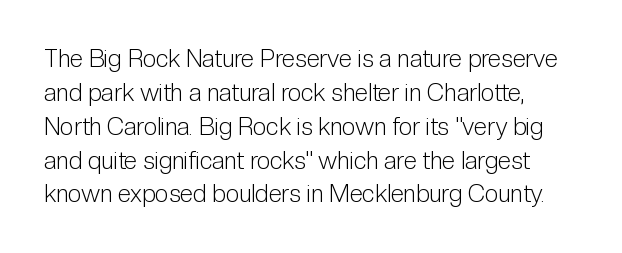
The image shows 24 px text type, upright; set left-aligned, normal line spacing (1.41x), normal letter spacing, not underlined.
